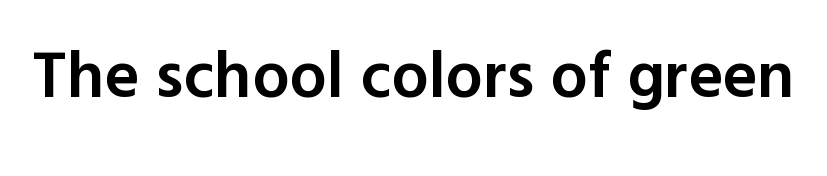
Each letter keeps its own natural width here, so spacing adapts to shape. Is the letter spacing exaggerated? No — it looks like the ordinary default. Is this a sans? Yes — the strokes have no serifs. In terms of weight, the rendering is demibold, just under bold.
